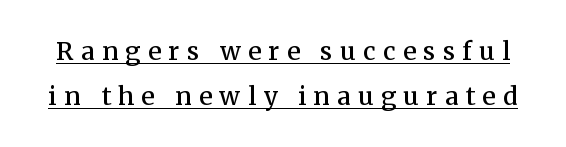
The image shows 25 px text type, upright; set line spacing 1.8x, unusually wide letter spacing (+0.29 em), underlined.
